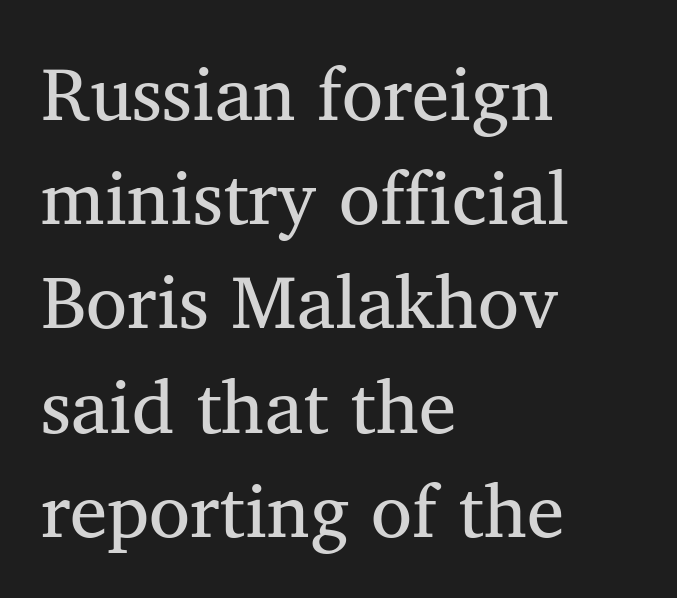
The image shows 75 px serif type; set left-aligned, normal line spacing (1.39x), normal letter spacing, not underlined; medium stroke contrast and a medium x-height.
